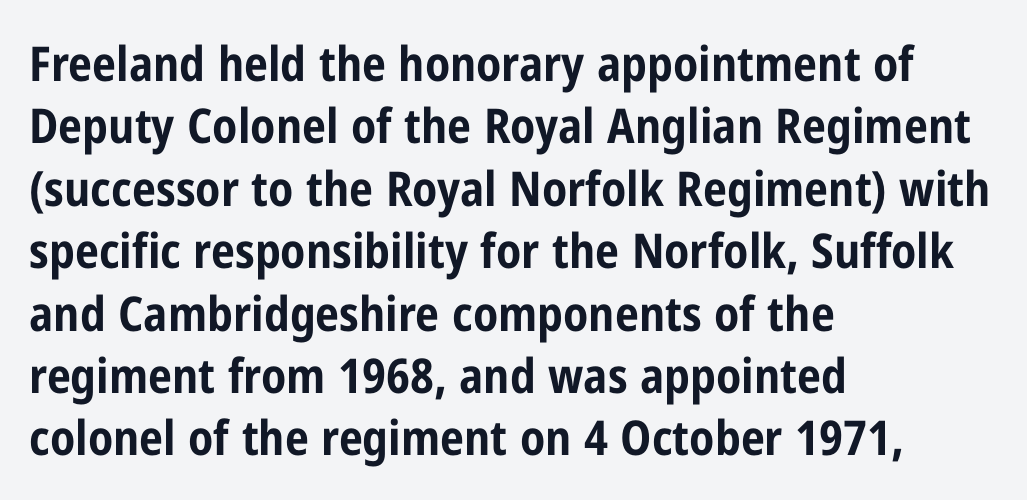
Q: Is the text bold? A: Yes.
Q: Is the text italic (slanted)? A: No, it is upright.
Q: Is the typeface a serif or a sans-serif typeface? A: Sans-serif.
Q: Is the text underlined? A: No.
Q: How is the paragraph aligned? A: Left-aligned.
Q: Is the spacing between letters normal or unusually wide? A: Normal.
Q: Is the spacing between lines tight, normal or loose? A: Normal.
Q: Width (condensed, normal, or wide)? A: Condensed.
Q: Stroke contrast? A: Low.
Q: x-height? A: Medium.
Q: Monospaced? A: No.
